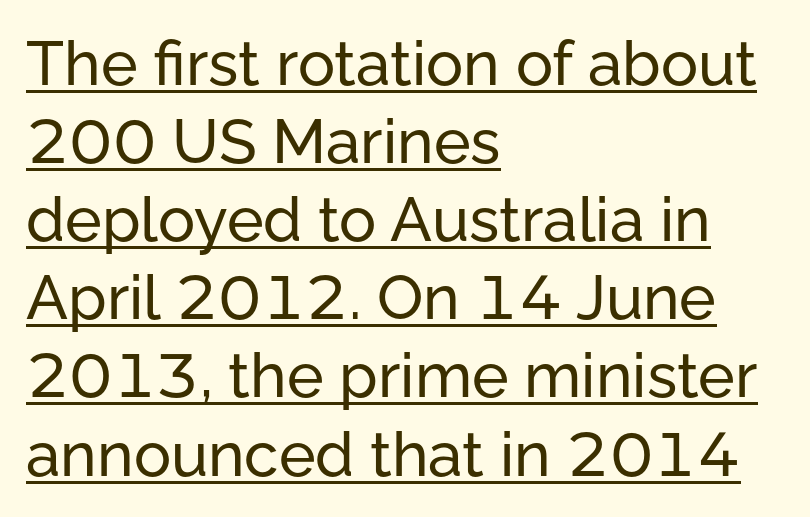
The image shows 62 px sans-serif type, upright; set left-aligned, normal line spacing (1.26x), normal letter spacing, underlined; low stroke contrast and a medium x-height.
